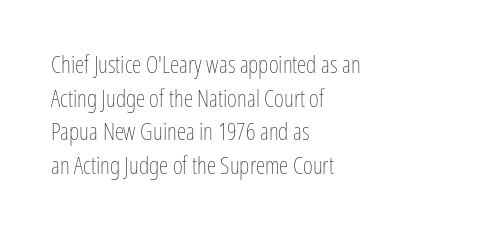
The image shows 24 px text type, upright; set left-aligned, normal line spacing (1.4x), normal letter spacing, not underlined.
